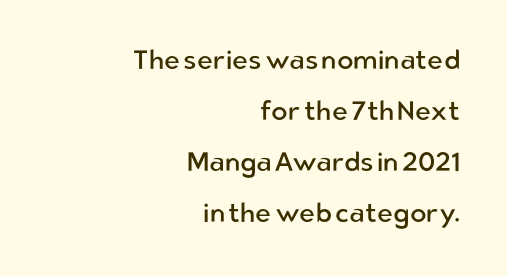
Q: Is the text bold? A: No.
Q: Is the text italic (slanted)? A: No, it is upright.
Q: Is the text underlined? A: No.
Q: How is the paragraph aligned? A: Right-aligned.
Q: Is the spacing between letters normal or unusually wide? A: Normal.
